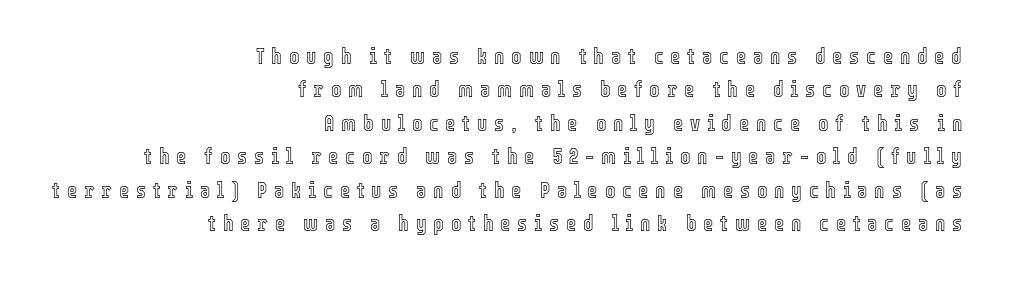
{"italic": "no", "underline": "no", "align": "right", "line_spacing": "normal", "line_spacing_ratio": 1.52, "letter_spacing": "wide", "letter_spacing_em": 0.31, "glyph_px": 22}
